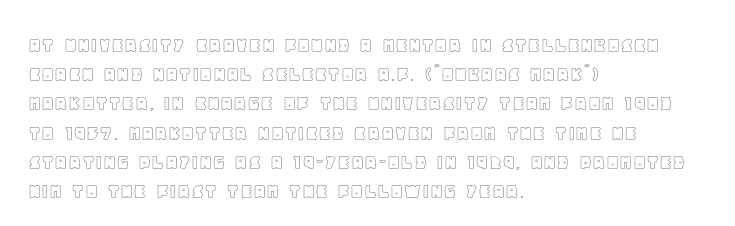
Interline gaps are of average width in this sample. Short note: letters normally spaced. Posture: vertical. The strip under each line holds only bare page. Which margin do the lines hug? The left one — the right edge is uneven.
